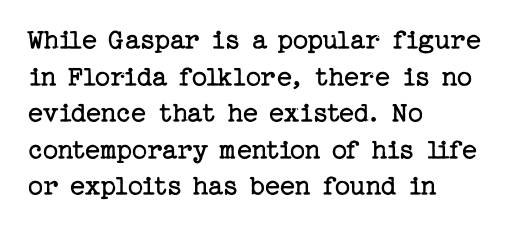
Q: Is the text bold? A: No.
Q: Is the text italic (slanted)? A: No, it is upright.
Q: Is the typeface a serif or a sans-serif typeface? A: Serif.
Q: Is the text underlined? A: No.
Q: How is the paragraph aligned? A: Left-aligned.
Q: Is the spacing between letters normal or unusually wide? A: Normal.
Q: Width (condensed, normal, or wide)? A: Normal.
Q: Stroke contrast? A: Low.
Q: x-height? A: Medium.
